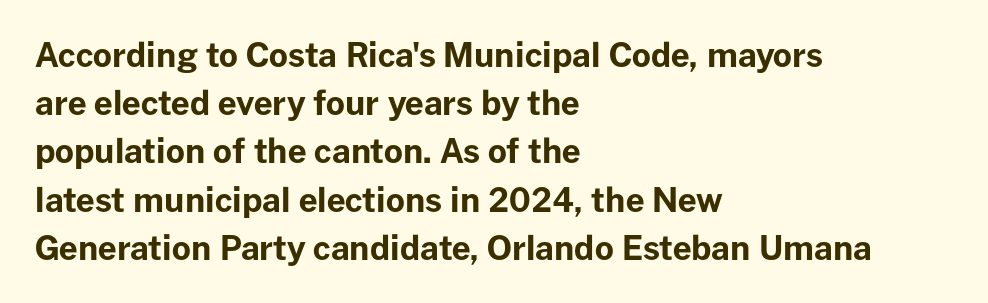
The image shows 33 px bold sans-serif type, upright; set left-aligned, normal line spacing (1.46x), normal letter spacing, not underlined; low stroke contrast and a medium x-height.
